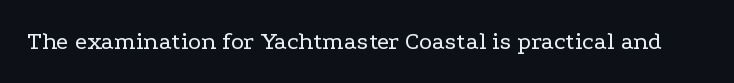
{"italic": "no", "bold": "no", "underline": "no", "letter_spacing": "normal", "letter_spacing_em": 0.0, "glyph_px": 25}
